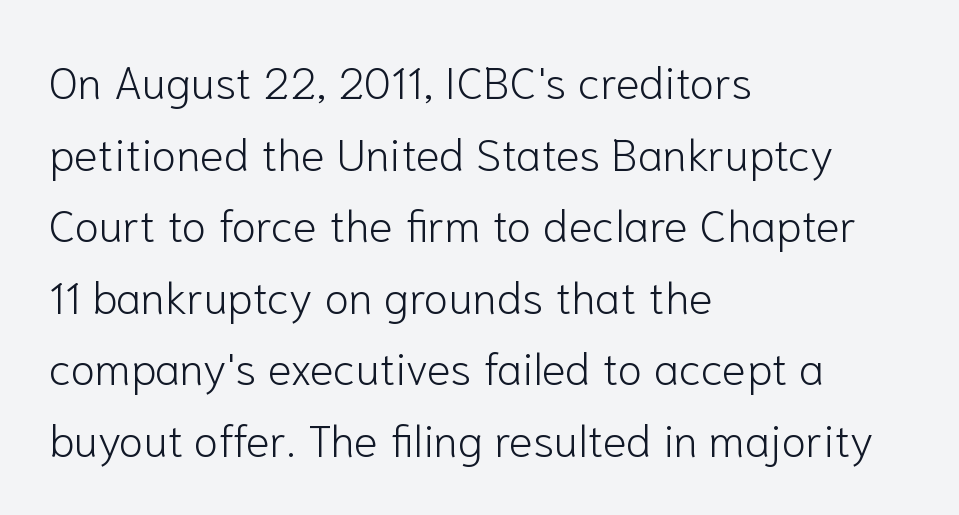
{"serif": "no", "italic": "no", "bold": "no", "weight": "light", "width": "normal", "stroke_contrast": "low", "x_height": "medium", "monospaced": "no", "underline": "no", "align": "left", "line_spacing": "normal", "line_spacing_ratio": 1.59, "letter_spacing": "normal", "letter_spacing_em": 0.0, "glyph_px": 45}
